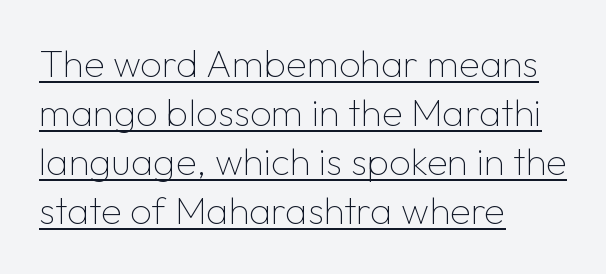
Q: Is the text bold? A: No.
Q: Is the text italic (slanted)? A: No, it is upright.
Q: Is the typeface a serif or a sans-serif typeface? A: Sans-serif.
Q: Is the text underlined? A: Yes.
Q: How is the paragraph aligned? A: Left-aligned.
Q: Is the spacing between letters normal or unusually wide? A: Normal.
Q: Is the spacing between lines tight, normal or loose? A: Normal.
Q: Width (condensed, normal, or wide)? A: Normal.
Q: Stroke contrast? A: Low.
Q: x-height? A: Medium.
Q: Monospaced? A: No.
